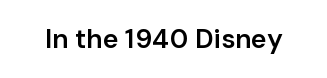
Honestly, the letter spacing is just normal — you wouldn't notice it. Only glyphs here, with clear space below each row. The typography opts for an upright posture over an oblique one. Set as a demibold, roughly 600 on the weight scale.
